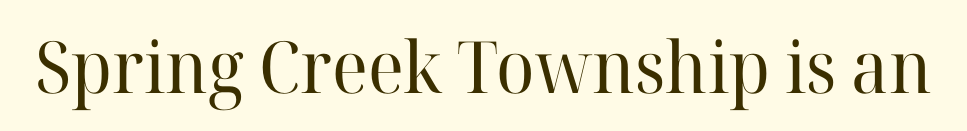
{"serif": "yes", "italic": "no", "bold": "no", "weight": "regular", "width": "normal", "stroke_contrast": "high", "x_height": "medium", "monospaced": "no", "underline": "no", "letter_spacing": "normal", "letter_spacing_em": 0.0, "glyph_px": 72}
